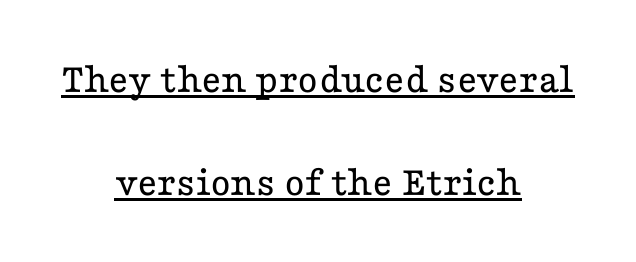
Honestly, the rows look like they've been pulled way apart. Typographically, this falls in the serif category. Nope, not italic — everything's standing straight. Like a heading marked for emphasis, these lines bear an underscore. The weight would be labelled regular, book, light, or lighter still. Does the copy run flush right? No — it is centered line by line.
